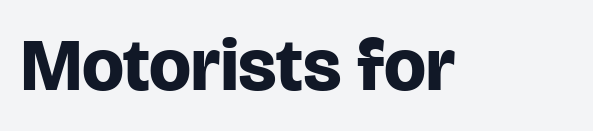
{"serif": "no", "italic": "no", "bold": "yes", "weight": "bold", "width": "normal", "stroke_contrast": "low", "x_height": "large", "monospaced": "no", "underline": "no", "letter_spacing": "normal", "letter_spacing_em": 0.0, "glyph_px": 74}
